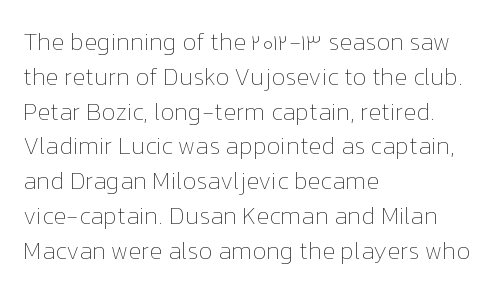
Summary of weight: not heavy and not bold. The passage shown stacks its lines at a standard gap. Upright lettering throughout. Tracking value appears to be zero — textbook default spacing.
